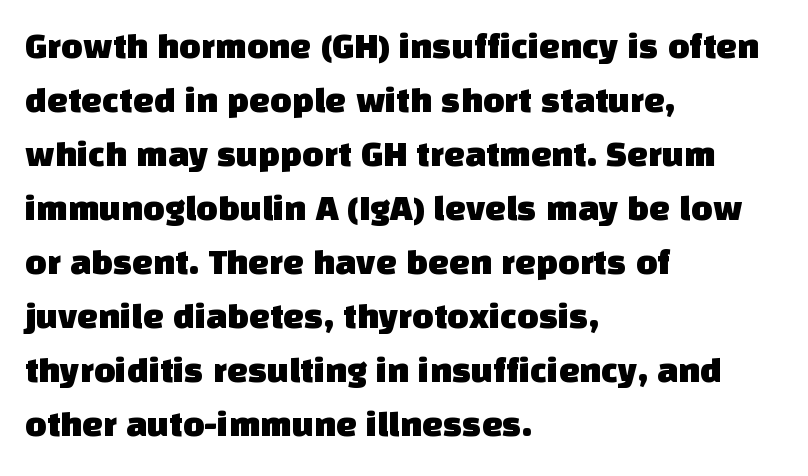
The image shows 37 px sans-serif type; set left-aligned, normal line spacing (1.46x), normal letter spacing, not underlined; low stroke contrast and a large x-height.
